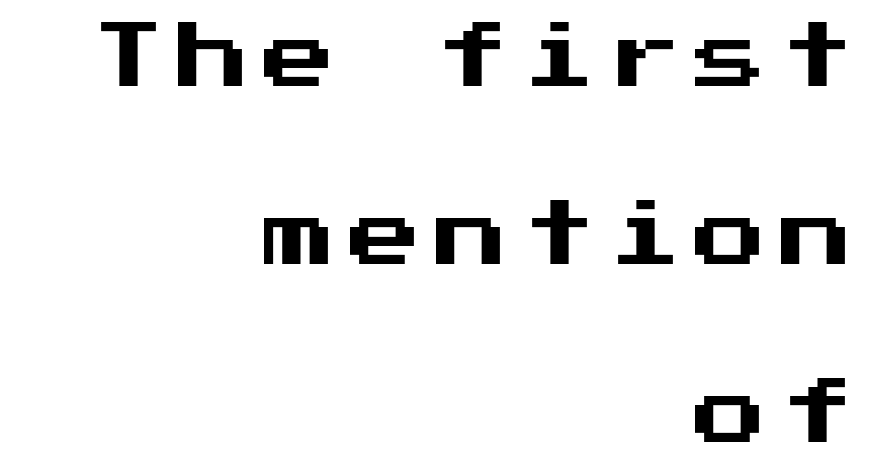
The image shows 73 px sans-serif type, upright; set right-aligned, loose line spacing (2.44x), not underlined; medium stroke contrast and a medium x-height.
